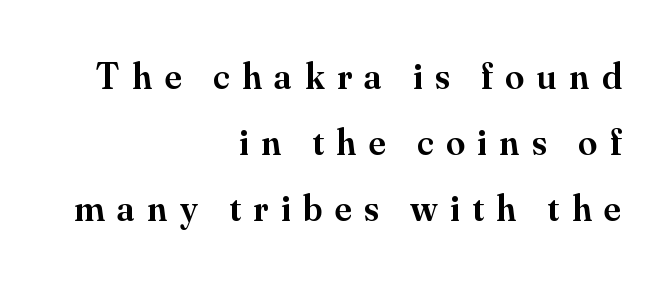
Unmarked baselines from the first word to the last. The letters carry serifs — small finishing strokes at the ends of their stems. Spacing verdict: proportional, widths tailored to each character. Observe the wide spacing: letters keep a clear distance from each other. The setting favours the right margin, as signatures and pull-quotes sometimes do.
